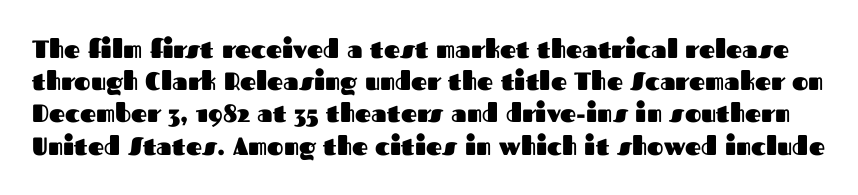
{"italic": "no", "bold": "yes", "underline": "no", "line_spacing": "normal", "line_spacing_ratio": 1.29, "letter_spacing": "normal", "letter_spacing_em": 0.0, "glyph_px": 25}
